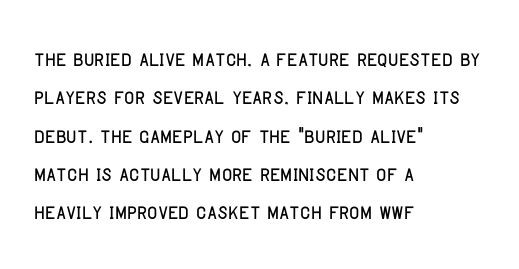
{"serif": "no", "italic": "no", "width": "condensed", "stroke_contrast": "low", "x_height": "large", "monospaced": "no", "underline": "no", "align": "left", "line_spacing": "normal", "line_spacing_ratio": 1.37, "letter_spacing": "normal", "letter_spacing_em": 0.0, "glyph_px": 28}
